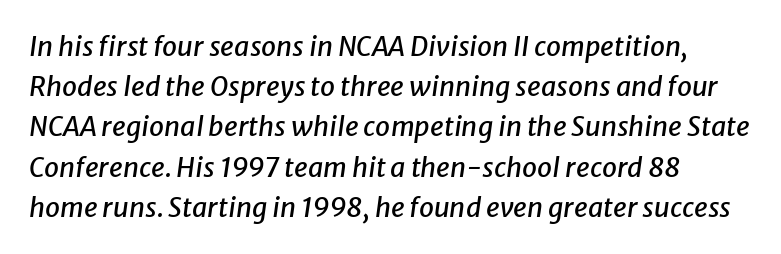
Only glyphs here, with clear space below each row. You could call the tracking neutral — neither tight nor loose. Slanted lettering throughout. Vertically, the passage feels balanced, rows spaced as you'd expect.
